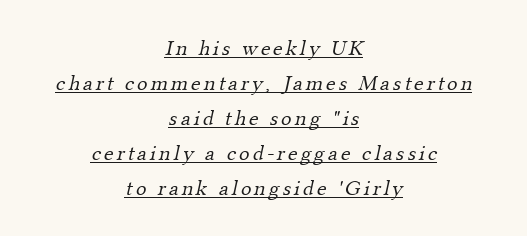
This rendering uses center alignment, leaving both contours irregular but symmetric. Compared with a typical body face, this is equally light or lighter still. This block has exactly the height ordinary leading produces. Somebody hit Ctrl+U on this one — the words are underlined.
